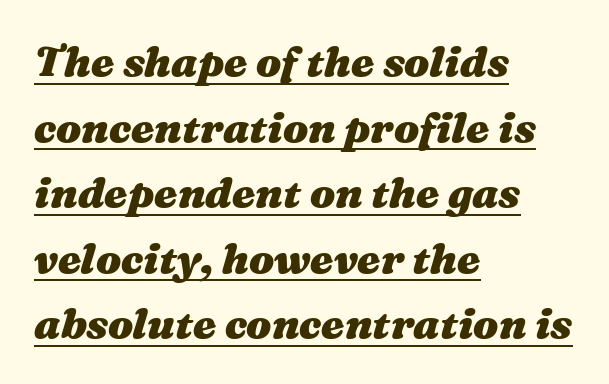
{"italic": "yes", "lean": "right", "slant_degrees": 16, "bold": "yes", "weight": "heavy", "width": "wide", "stroke_contrast": "medium", "x_height": "medium", "monospaced": "no", "underline": "yes", "align": "left", "line_spacing": "normal", "line_spacing_ratio": 1.56, "letter_spacing": "normal", "letter_spacing_em": 0.0, "glyph_px": 42}
